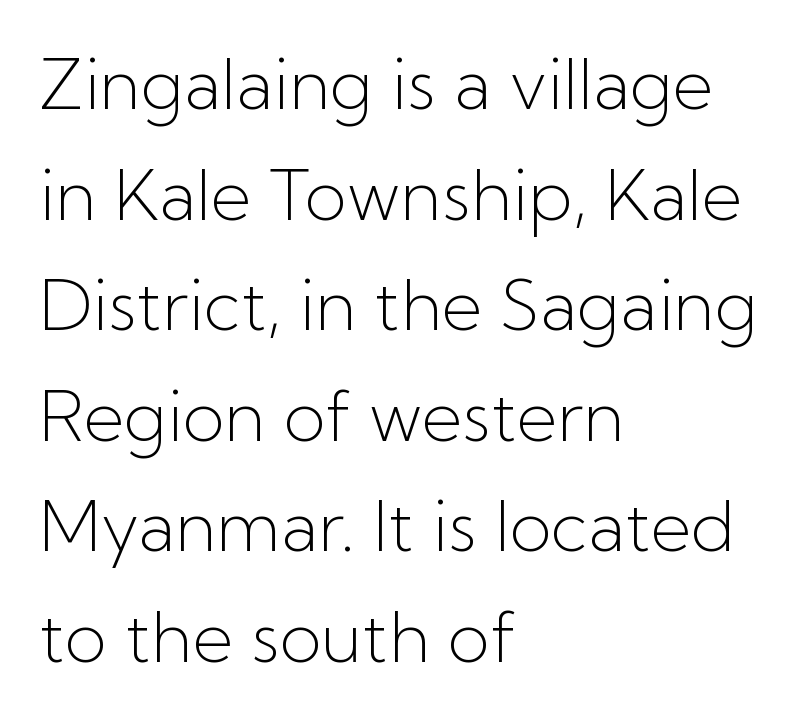
Q: Is the text bold? A: No.
Q: Is the text italic (slanted)? A: No, it is upright.
Q: Is the typeface a serif or a sans-serif typeface? A: Sans-serif.
Q: Is the text underlined? A: No.
Q: How is the paragraph aligned? A: Left-aligned.
Q: Is the spacing between letters normal or unusually wide? A: Normal.
Q: Is the spacing between lines tight, normal or loose? A: Normal.
Q: Width (condensed, normal, or wide)? A: Normal.
Q: Stroke contrast? A: Low.
Q: x-height? A: Medium.
Q: Monospaced? A: No.
